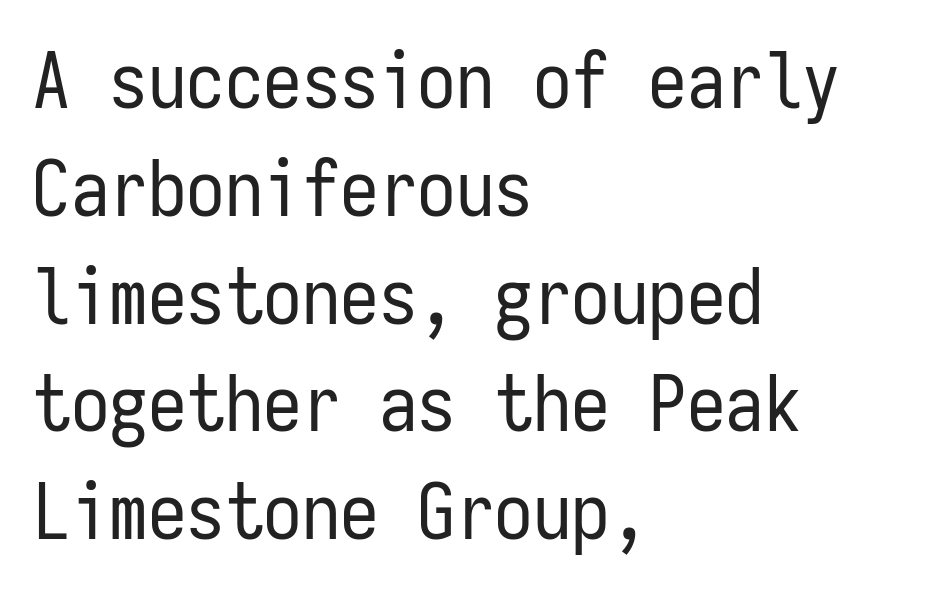
{"serif": "no", "italic": "no", "bold": "no", "weight": "regular", "width": "condensed", "stroke_contrast": "low", "x_height": "medium", "monospaced": "yes", "underline": "no", "align": "left", "line_spacing": "normal", "line_spacing_ratio": 1.4, "letter_spacing": "normal", "letter_spacing_em": 0.0, "glyph_px": 77}
